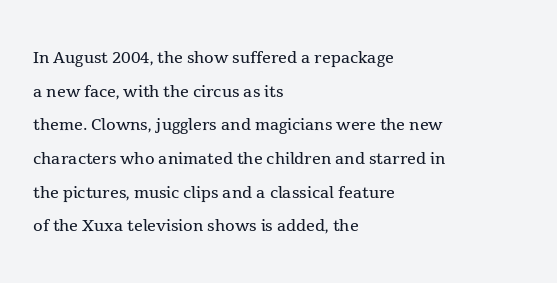
{"italic": "no", "bold": "no", "underline": "no", "align": "left", "line_spacing": "normal", "line_spacing_ratio": 1.53, "letter_spacing": "normal", "letter_spacing_em": 0.0, "glyph_px": 22}
